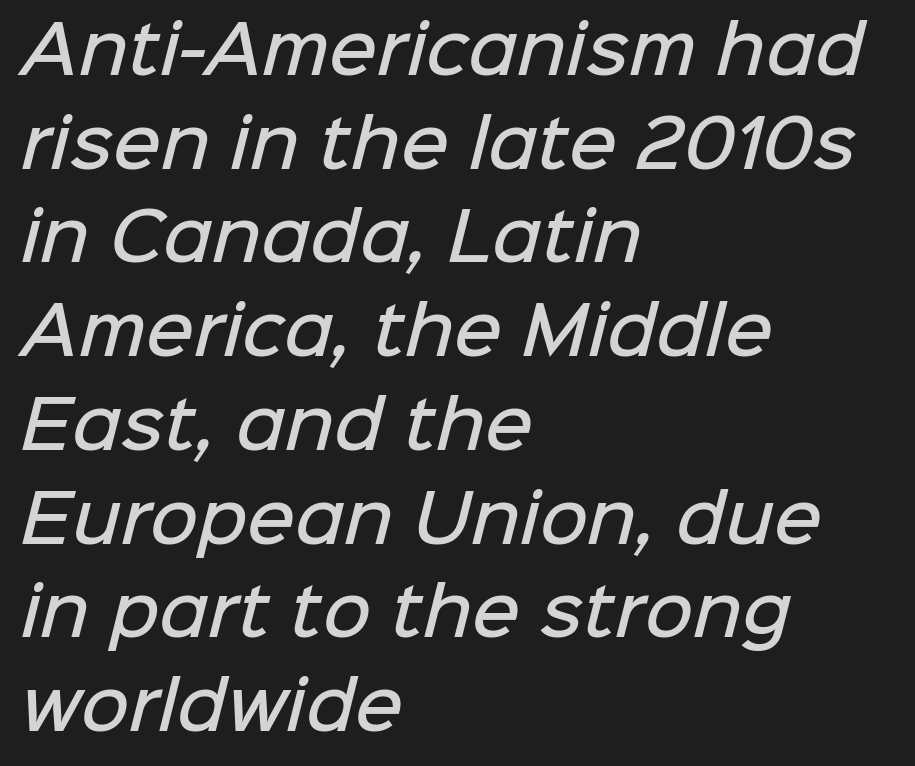
The image shows 66 px semibold sans-serif type; set left-aligned, normal line spacing (1.42x), normal letter spacing, not underlined; low stroke contrast and a medium x-height.
